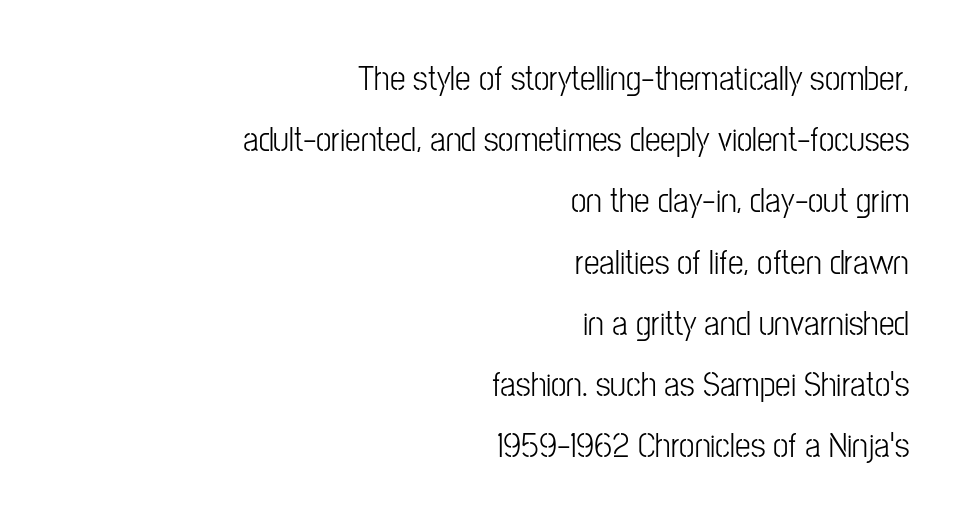
Characters remain perfectly vertical along every line. Is this a sans? Yes — the strokes have no serifs. Standard letterfit; no display-style spreading of the glyphs. This rendering uses right alignment, leaving the left contour irregular. Underline: absent.
